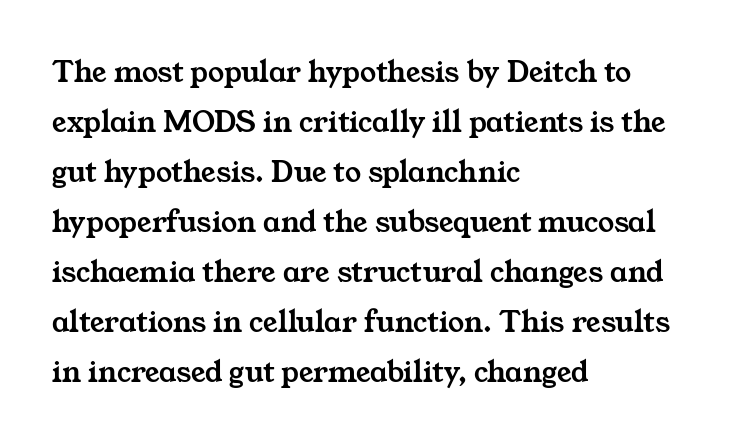
{"serif": "yes", "width": "wide", "stroke_contrast": "medium", "x_height": "medium", "monospaced": "no", "underline": "no", "align": "left", "line_spacing": "normal", "line_spacing_ratio": 1.56, "letter_spacing": "normal", "letter_spacing_em": 0.0, "glyph_px": 32}
